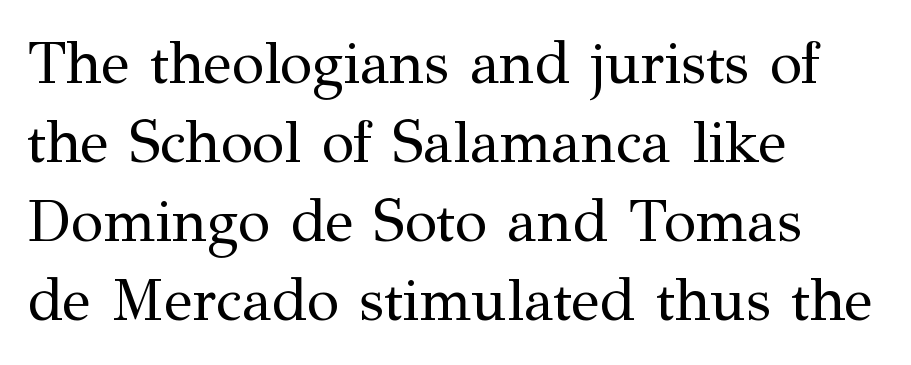
Q: Is the text bold? A: No.
Q: Is the text italic (slanted)? A: No, it is upright.
Q: Is the typeface a serif or a sans-serif typeface? A: Serif.
Q: Is the text underlined? A: No.
Q: How is the paragraph aligned? A: Left-aligned.
Q: Is the spacing between letters normal or unusually wide? A: Normal.
Q: Is the spacing between lines tight, normal or loose? A: Normal.
Q: Width (condensed, normal, or wide)? A: Normal.
Q: Stroke contrast? A: Medium.
Q: x-height? A: Medium.
Q: Monospaced? A: No.
